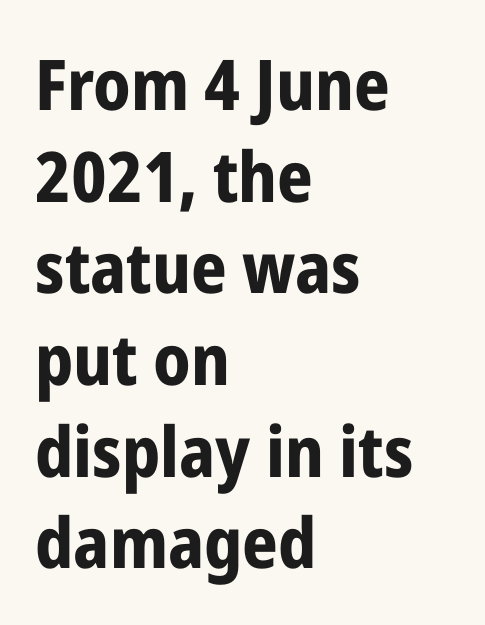
Serifs: no, the terminals of the letterforms are clean. Here the designer chose a conventional face with non-uniform glyph widths. Characters remain perfectly vertical along every line. Casual observation: everything's shoved over to the left. Its strokes are broad and dark, the hallmark of bold type.
